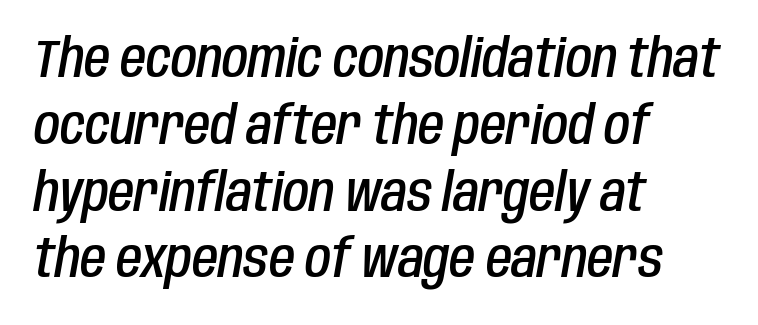
Q: Is the text bold? A: Semi-bold.
Q: Is the text italic (slanted)? A: Yes, it leans right by about 10 degrees.
Q: Is the text underlined? A: No.
Q: How is the paragraph aligned? A: Left-aligned.
Q: Is the spacing between letters normal or unusually wide? A: Normal.
Q: Is the spacing between lines tight, normal or loose? A: Normal.
Q: Width (condensed, normal, or wide)? A: Condensed.
Q: Stroke contrast? A: Low.
Q: x-height? A: Large.
Q: Monospaced? A: No.
